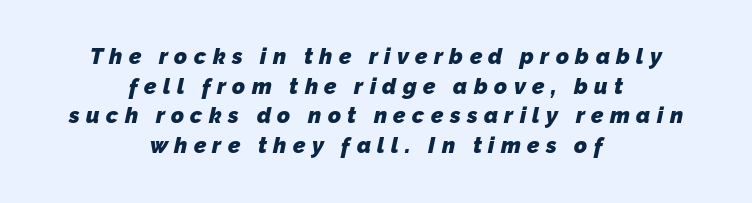
{"bold": "yes", "underline": "no", "align": "center", "line_spacing": "normal", "line_spacing_ratio": 1.35, "letter_spacing": "wide", "letter_spacing_em": 0.29, "glyph_px": 22}
